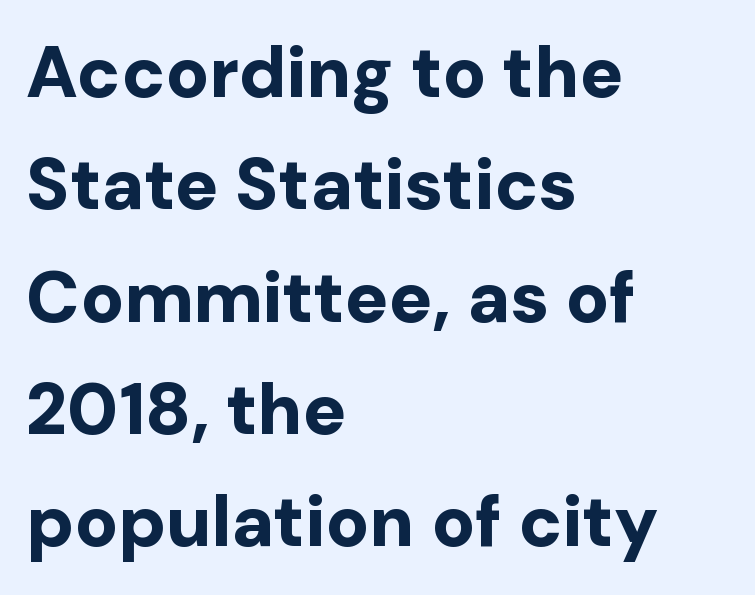
The image shows 72 px bold sans-serif type, upright; set left-aligned, normal line spacing (1.56x), normal letter spacing, not underlined; low stroke contrast and a medium x-height.
